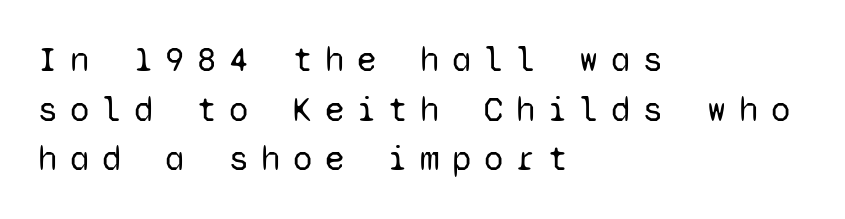
The image shows 35 px regular-weight sans-serif type, upright, monospaced; set left-aligned, normal line spacing (1.42x), unusually wide letter spacing (+0.36 em), not underlined; low stroke contrast and a medium x-height.
